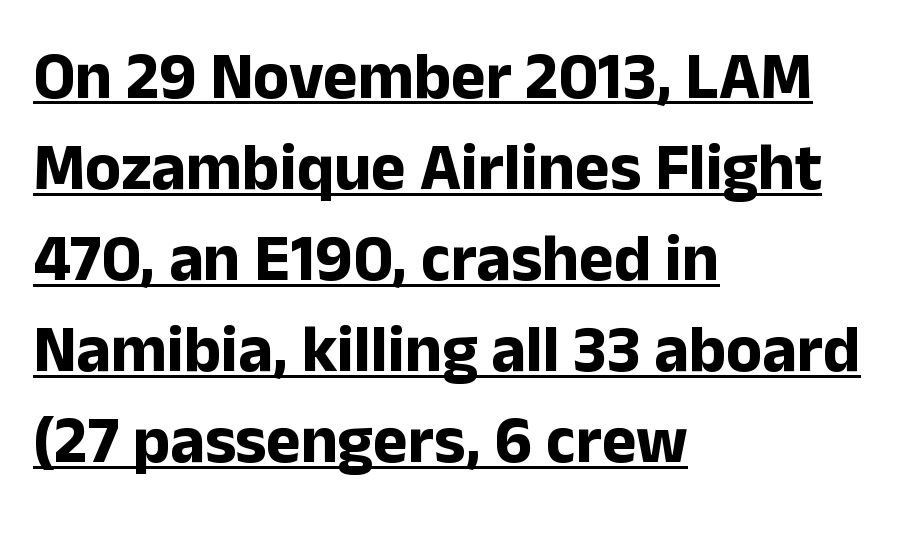
The words here are underlined. Does the leading feel generous? No, just average. Summary of weight: heavy, a full bold. Varying glyph widths throughout — classic text-font behaviour.
